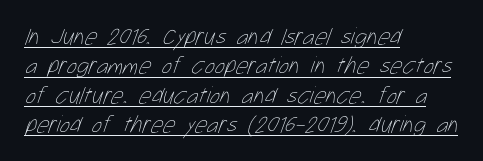
Quick note: underline on. Caption: standard tracking, unaltered. Which margin do the lines hug? The left one — the right edge is uneven. Nothing heavy about these letters — not bold at all.
